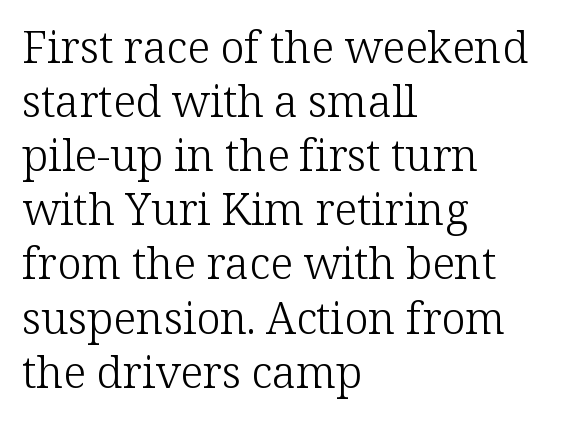
The image shows 44 px light serif type, upright; set left-aligned, line spacing 1.23x, normal letter spacing, not underlined; low stroke contrast and a medium x-height.
